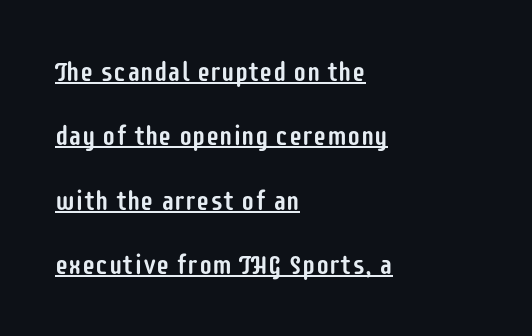
{"italic": "no", "underline": "yes", "align": "left", "line_spacing": "loose", "line_spacing_ratio": 2.38, "letter_spacing": "normal", "letter_spacing_em": 0.0, "glyph_px": 27}
